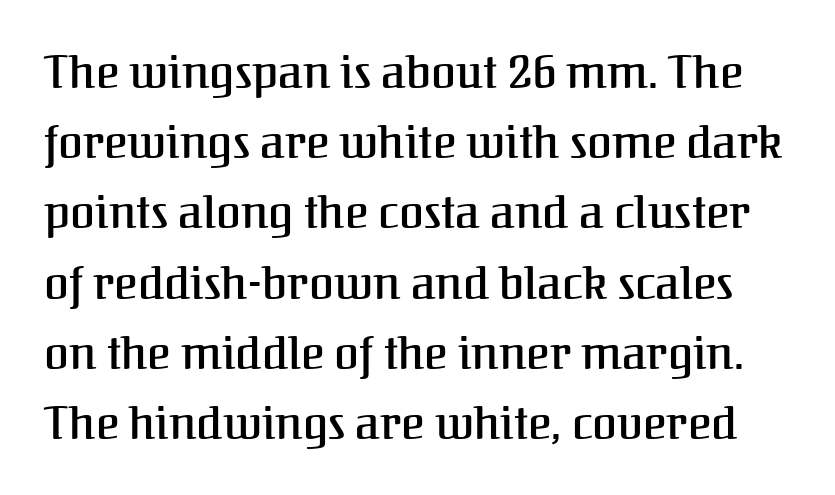
Evenly set lines give the paragraph a standard silhouette. Is there any slant? The stems are plumb. The space beneath each line is pristine and unruled. Caption: standard tracking, unaltered. Proportional: the letters do not fall into vertical columns. The font family rendered here belongs to the serif group.
